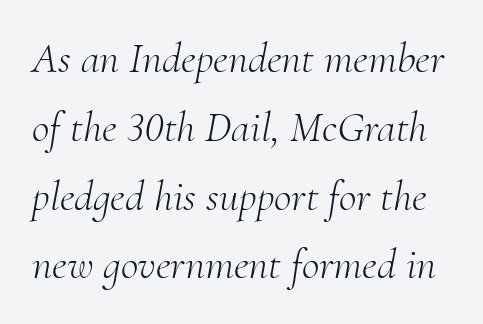
The image shows 43 px light serif type, italic (leaning right); set normal line spacing (1.6x), normal letter spacing, not underlined; medium stroke contrast and a small x-height.
